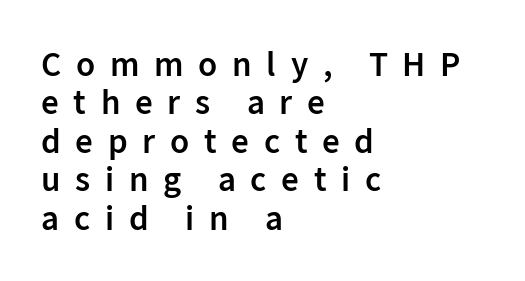
The image shows 35 px semibold sans-serif type, upright; set left-aligned, tight line spacing (1.1x), unusually wide letter spacing (+0.42 em), not underlined; low stroke contrast and a medium x-height.
